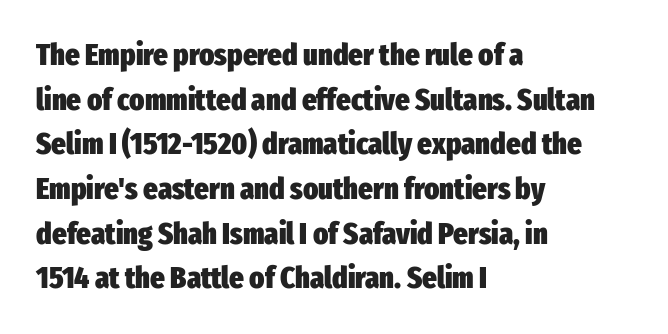
Q: Is the text bold? A: Yes.
Q: Is the text italic (slanted)? A: No, it is upright.
Q: Is the typeface a serif or a sans-serif typeface? A: Sans-serif.
Q: Is the text underlined? A: No.
Q: How is the paragraph aligned? A: Left-aligned.
Q: Is the spacing between letters normal or unusually wide? A: Normal.
Q: Is the spacing between lines tight, normal or loose? A: Normal.
Q: Width (condensed, normal, or wide)? A: Condensed.
Q: Stroke contrast? A: Low.
Q: x-height? A: Medium.
Q: Monospaced? A: No.
